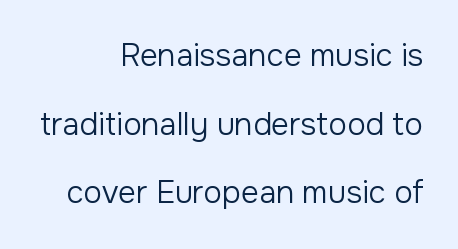
{"serif": "no", "italic": "no", "bold": "no", "weight": "regular", "width": "normal", "stroke_contrast": "low", "x_height": "medium", "monospaced": "no", "underline": "no", "align": "right", "line_spacing": "loose", "line_spacing_ratio": 2.21, "letter_spacing": "normal", "letter_spacing_em": 0.0, "glyph_px": 31}
